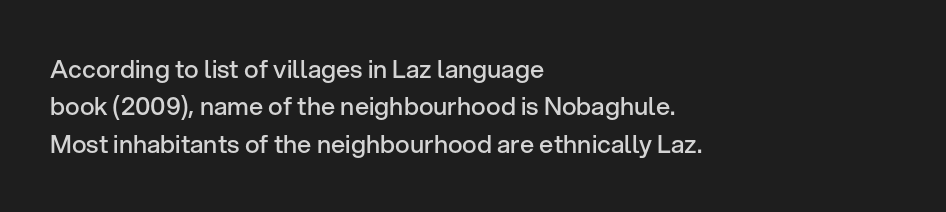
Standard letterfit; no display-style spreading of the glyphs. A bare baseline throughout the passage. Baseline-to-baseline distance is the conventional proportion of letter height. The axis of the letterforms is exactly vertical. The passage shown is semibold, sitting just below true bold. The lines are quadded left.
